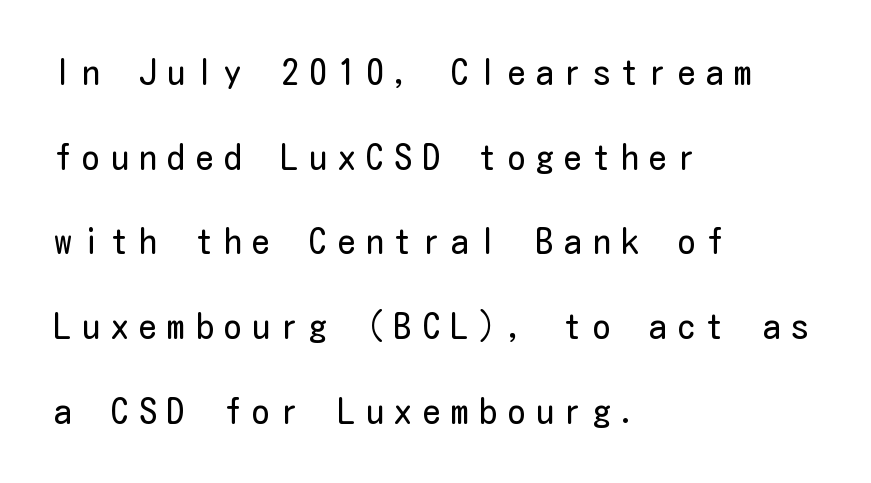
Q: Is the text bold? A: No.
Q: Is the text italic (slanted)? A: No, it is upright.
Q: Is the typeface a serif or a sans-serif typeface? A: Sans-serif.
Q: Is the text underlined? A: No.
Q: How is the paragraph aligned? A: Left-aligned.
Q: Is the spacing between letters normal or unusually wide? A: Unusually wide.
Q: Is the spacing between lines tight, normal or loose? A: Loose.
Q: Width (condensed, normal, or wide)? A: Condensed.
Q: Stroke contrast? A: Low.
Q: x-height? A: Medium.
